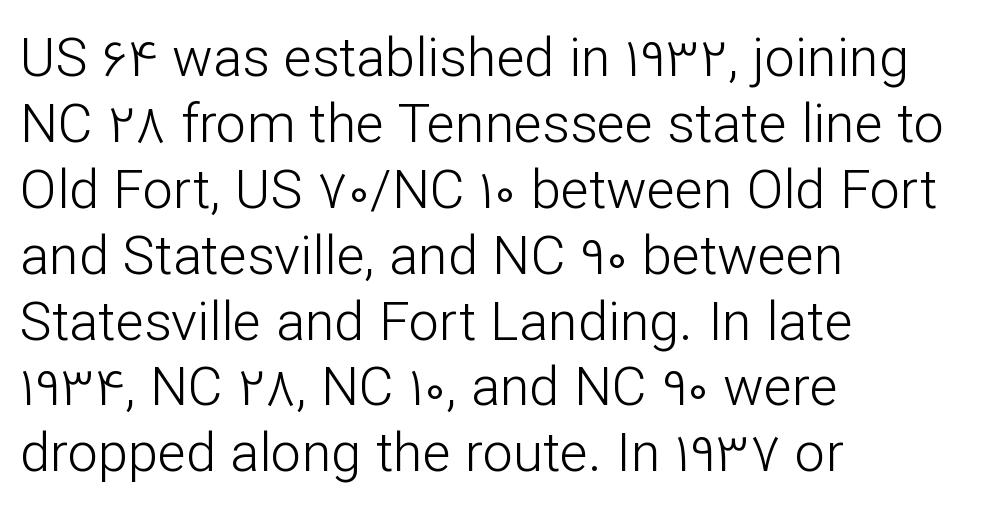
The image shows 54 px light sans-serif type, upright; set left-aligned, line spacing 1.22x, normal letter spacing, not underlined; low stroke contrast and a medium x-height.
